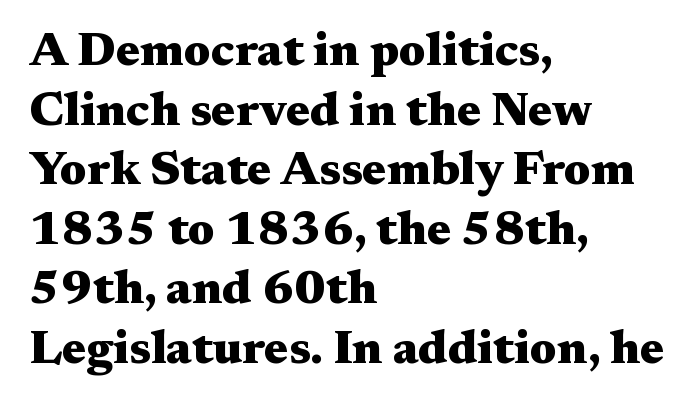
Q: Is the text bold? A: Yes.
Q: Is the text italic (slanted)? A: No, it is upright.
Q: Is the typeface a serif or a sans-serif typeface? A: Serif.
Q: Is the text underlined? A: No.
Q: How is the paragraph aligned? A: Left-aligned.
Q: Is the spacing between letters normal or unusually wide? A: Normal.
Q: Width (condensed, normal, or wide)? A: Wide.
Q: Stroke contrast? A: Medium.
Q: x-height? A: Medium.
Q: Monospaced? A: No.
